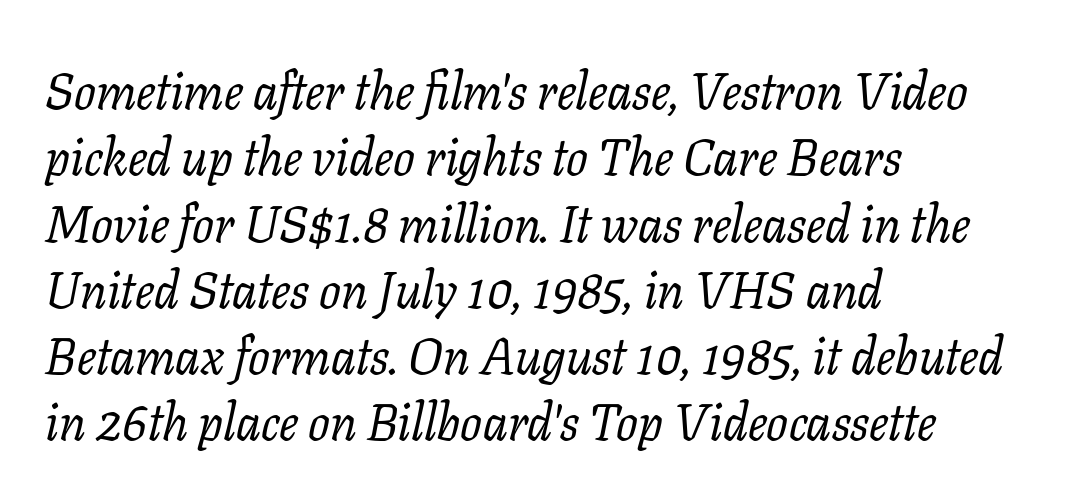
The image shows 51 px regular-weight serif type, italic (leaning right); set left-aligned, normal line spacing (1.3x), normal letter spacing, not underlined; low stroke contrast and a medium x-height.
